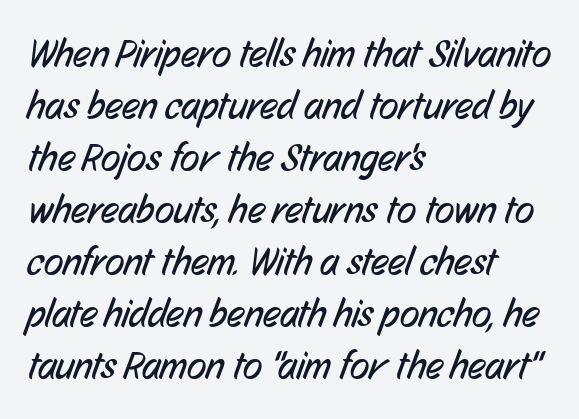
Q: Is the text bold? A: No.
Q: Is the typeface a serif or a sans-serif typeface? A: Sans-serif.
Q: Is the text underlined? A: No.
Q: How is the paragraph aligned? A: Left-aligned.
Q: Is the spacing between letters normal or unusually wide? A: Normal.
Q: Is the spacing between lines tight, normal or loose? A: Normal.
Q: Width (condensed, normal, or wide)? A: Condensed.
Q: Stroke contrast? A: Low.
Q: x-height? A: Medium.
Q: Monospaced? A: No.
